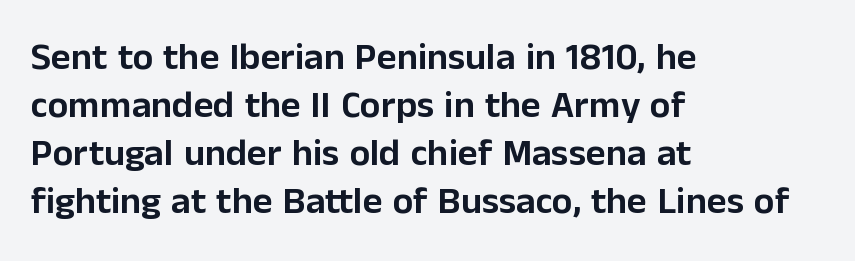
Q: Is the text italic (slanted)? A: No, it is upright.
Q: Is the typeface a serif or a sans-serif typeface? A: Sans-serif.
Q: Is the text underlined? A: No.
Q: How is the paragraph aligned? A: Left-aligned.
Q: Is the spacing between letters normal or unusually wide? A: Normal.
Q: Is the spacing between lines tight, normal or loose? A: Normal.
Q: Width (condensed, normal, or wide)? A: Normal.
Q: Stroke contrast? A: Low.
Q: x-height? A: Medium.
Q: Monospaced? A: No.
